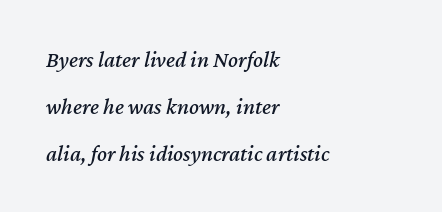
No extra tracking has been applied to these lines. Rule under the text: the space is simply empty. Leftover space on each line is placed entirely after the last word. The rendering applies a slant to the glyphs. Successive baselines arrive slowly, with a big drop between each.
